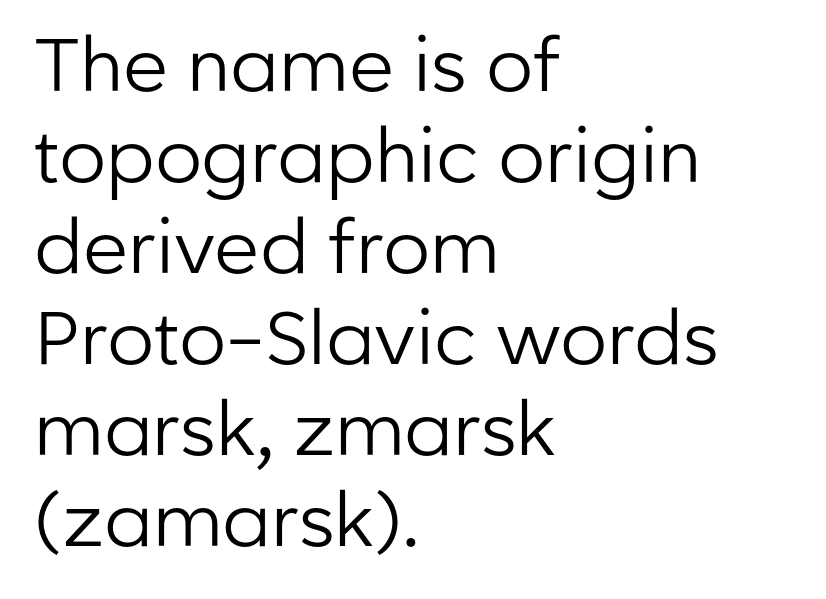
{"serif": "no", "italic": "no", "bold": "no", "weight": "regular", "width": "normal", "stroke_contrast": "low", "x_height": "medium", "monospaced": "no", "underline": "no", "align": "left", "line_spacing_ratio": 1.23, "letter_spacing": "normal", "letter_spacing_em": 0.0, "glyph_px": 74}
